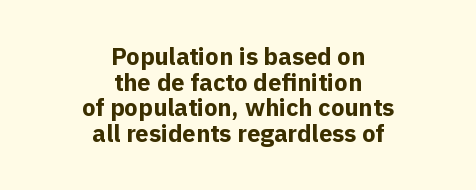
A typesetter would call this leading minimal, almost set solid. Line starts and ends both wander, symmetrically. The glyphs have the mass of a bold cut. Letters rest on an invisible, unmarked baseline. This rendering leaves character spacing at its baseline value. The letters stand upright; this is a roman face.
